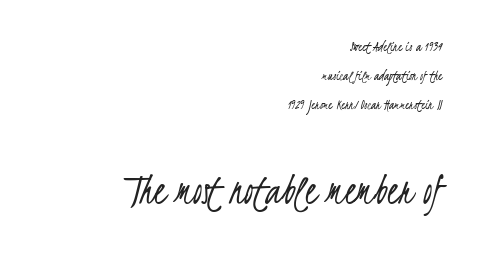
Q: Is the text bold? A: No.
Q: Is the typeface a serif or a sans-serif typeface? A: Sans-serif.
Q: Is the text underlined? A: No.
Q: How is the paragraph aligned? A: Right-aligned.
Q: Is the spacing between letters normal or unusually wide? A: Normal.
Q: Is the spacing between lines tight, normal or loose? A: Loose.
Q: Which block of text is set in a larger size, the first (top) or the second (bottom)? A: The second (bottom) one.
Q: Width (condensed, normal, or wide)? A: Condensed.
Q: Stroke contrast? A: Low.
Q: x-height? A: Small.
Q: Monospaced? A: No.
